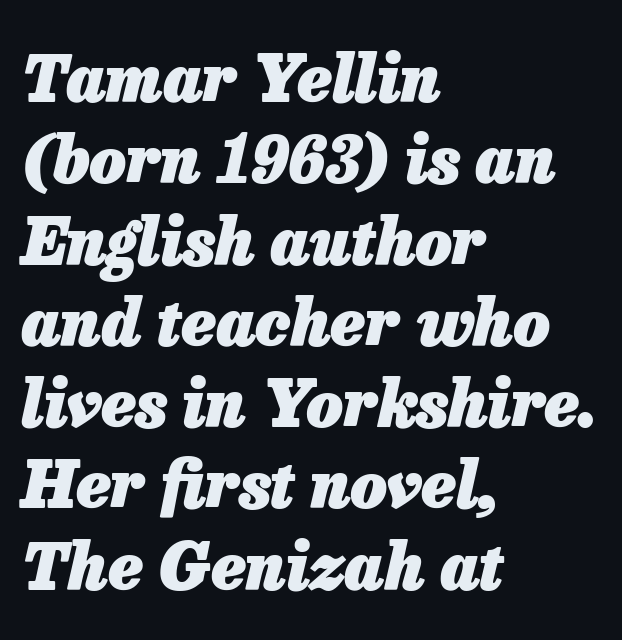
{"italic": "yes", "lean": "right", "slant_degrees": 13, "bold": "yes", "weight": "heavy", "width": "normal", "stroke_contrast": "low", "x_height": "medium", "monospaced": "no", "underline": "no", "align": "left", "line_spacing": "normal", "line_spacing_ratio": 1.27, "letter_spacing": "normal", "letter_spacing_em": 0.0, "glyph_px": 64}
